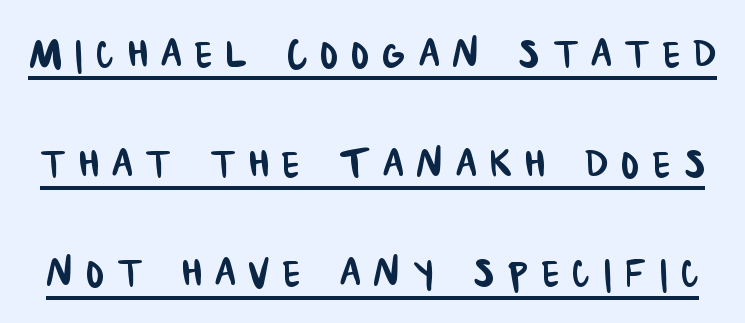
Q: Is the typeface a serif or a sans-serif typeface? A: Sans-serif.
Q: Is the text underlined? A: Yes.
Q: Is the spacing between letters normal or unusually wide? A: Unusually wide.
Q: Is the spacing between lines tight, normal or loose? A: Loose.
Q: Width (condensed, normal, or wide)? A: Condensed.
Q: Stroke contrast? A: Low.
Q: x-height? A: Large.
Q: Monospaced? A: No.
